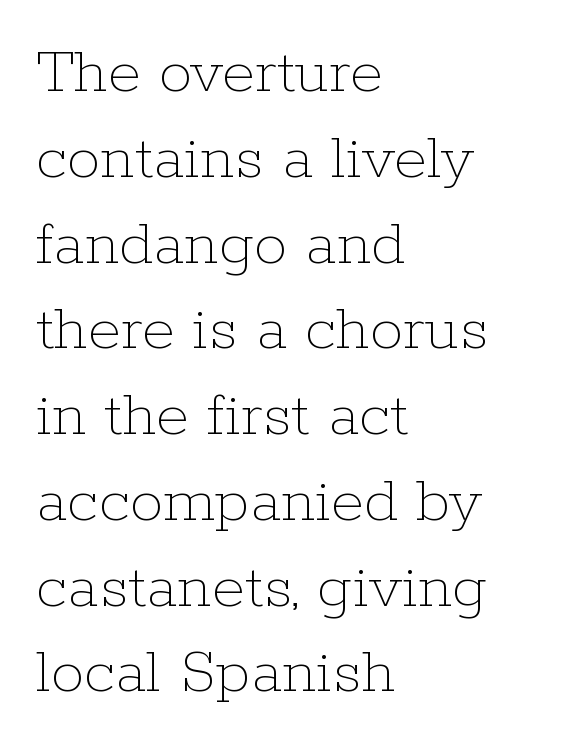
No chunkiness to these letters — they're not bold. Tall strokes in this sample are plumb rather than angled. The glyphs are unaccompanied by any horizontal stroke below them. The face used here is rendered with its standard letterfit. The rows are spaced the way most documents space them.
